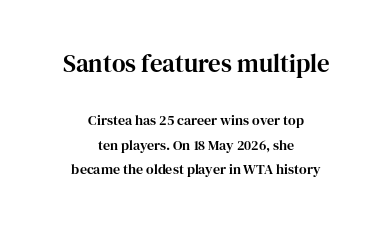
The image shows 25 px text type, upright; set centered, line spacing 1.76x, normal letter spacing, not underlined; the first (top) block is 1.79x larger.
